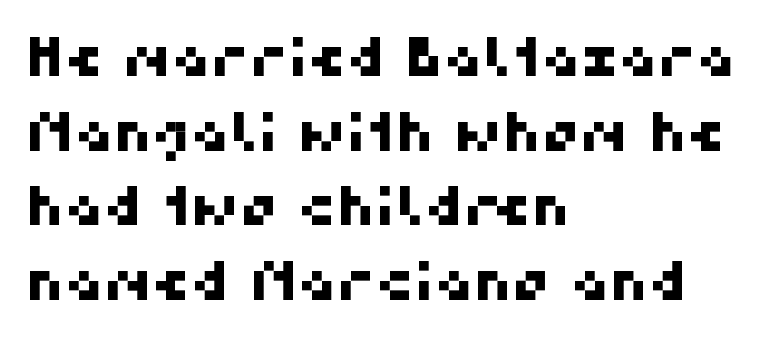
Q: Is the typeface a serif or a sans-serif typeface? A: Sans-serif.
Q: Is the text underlined? A: No.
Q: How is the paragraph aligned? A: Left-aligned.
Q: Is the spacing between letters normal or unusually wide? A: Normal.
Q: Is the spacing between lines tight, normal or loose? A: Normal.
Q: Width (condensed, normal, or wide)? A: Normal.
Q: Stroke contrast? A: High.
Q: x-height? A: Medium.
Q: Monospaced? A: No.
